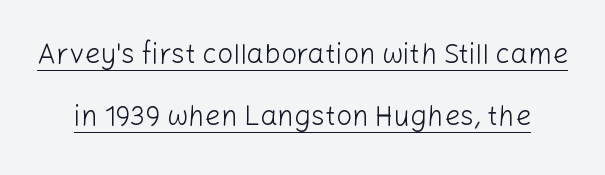
A continuous stroke trails under the words, as in a hyperlink. No heavy texture on the line: the type isn't bold. No extra tracking has been applied to these lines. This rendering employs a face without finishing strokes, i.e., a sans-serif. Each letter keeps its own natural width here, so spacing adapts to shape. This sample trades compactness for vertical openness between lines.
